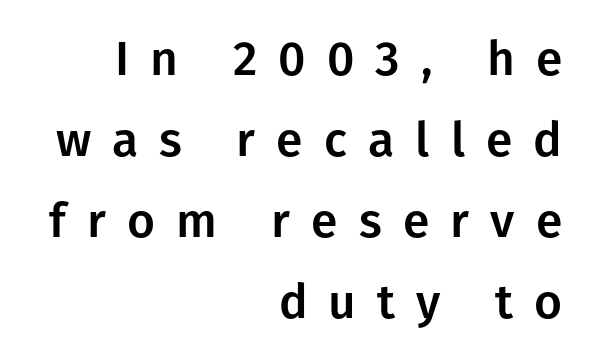
Nope, not italic — everything's standing straight. The letters advance in unequal steps, a hallmark of proportional type. Does the copy run flush right? Yes — the right margin is perfectly even. Does the leading feel generous? No, just average.
